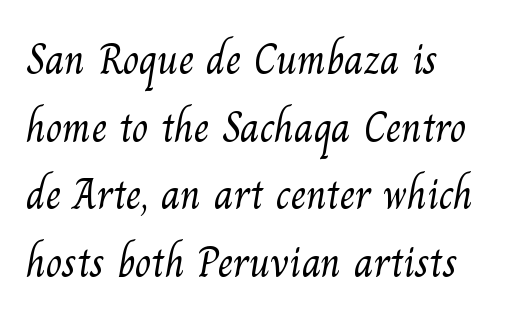
Typographically, this falls in the serif category. Short note: letters normally spaced. Each new line begins a customary step beneath the previous one. Is this a fixed-width face? No — the glyphs have proportional, varying widths. Descender tails drop into unmarked territory. The lines in this sample share a left origin and differ only in where they stop.
